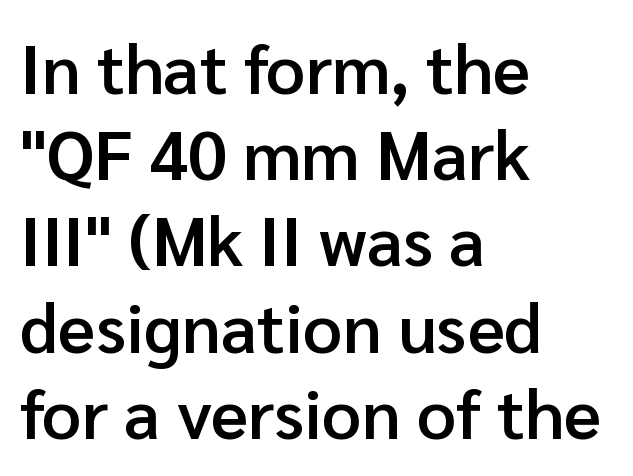
Q: Is the text bold? A: Semi-bold.
Q: Is the text italic (slanted)? A: No, it is upright.
Q: Is the typeface a serif or a sans-serif typeface? A: Sans-serif.
Q: Is the text underlined? A: No.
Q: How is the paragraph aligned? A: Left-aligned.
Q: Is the spacing between letters normal or unusually wide? A: Normal.
Q: Is the spacing between lines tight, normal or loose? A: Normal.
Q: Width (condensed, normal, or wide)? A: Normal.
Q: Stroke contrast? A: Low.
Q: x-height? A: Medium.
Q: Monospaced? A: No.
